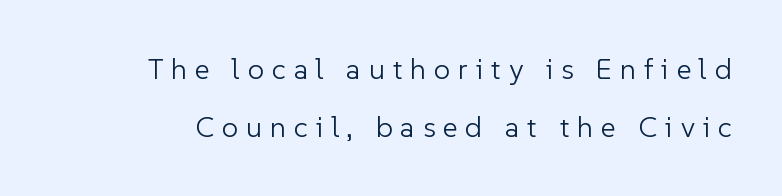
Q: Is the text bold? A: No.
Q: Is the text italic (slanted)? A: No, it is upright.
Q: Is the typeface a serif or a sans-serif typeface? A: Sans-serif.
Q: Is the text underlined? A: No.
Q: Is the spacing between letters normal or unusually wide? A: Unusually wide.
Q: Is the spacing between lines tight, normal or loose? A: Loose.
Q: Width (condensed, normal, or wide)? A: Normal.
Q: Stroke contrast? A: Low.
Q: x-height? A: Medium.
Q: Monospaced? A: No.
